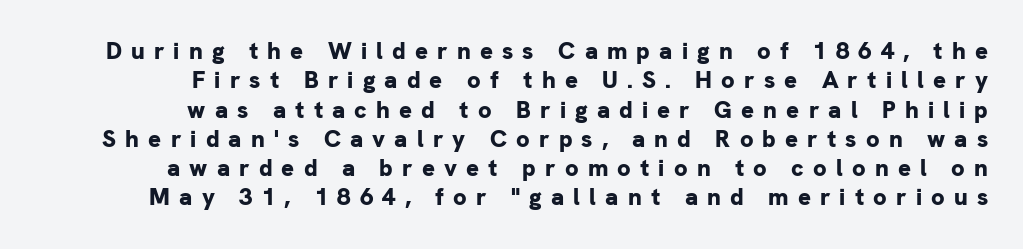
{"italic": "no", "bold": "yes", "underline": "no", "align": "right", "line_spacing_ratio": 1.22, "letter_spacing": "wide", "letter_spacing_em": 0.38, "glyph_px": 24}
